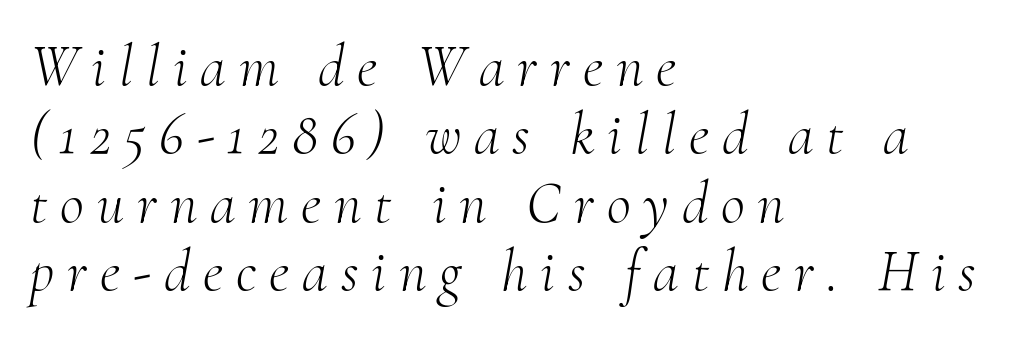
This sample has the flowing, uneven cadence of proportional lettering. The passage shown is not bold in any degree. Compared with typical body copy, the letter spacing here is much looser. The lines are quadded left. Just letters on the line, the space beneath them empty. Observe the lean: these are italic letterforms.
